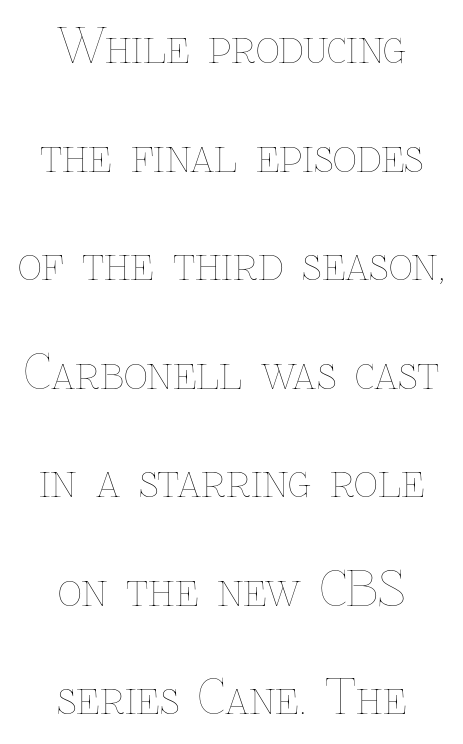
Varying glyph widths throughout — classic text-font behaviour. A quiet, ordinary-to-light weight characterises the typeface. Layout note: lines centered. The area under the type is left untouched.
